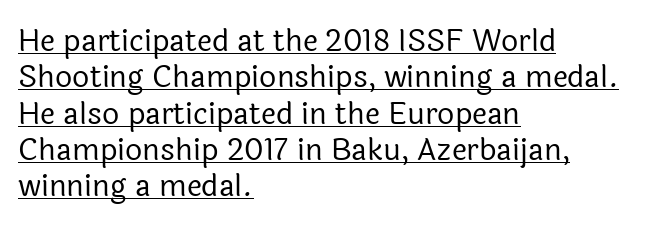
The image shows 30 px regular-weight sans-serif type, upright; set left-aligned, line spacing 1.21x, normal letter spacing, underlined; a medium x-height.
